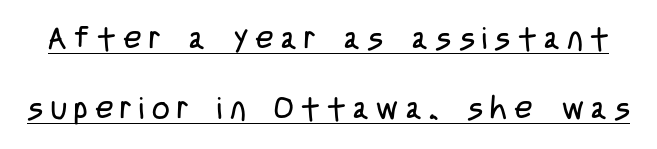
Q: Is the text bold? A: No.
Q: Is the text italic (slanted)? A: No, it is upright.
Q: Is the typeface a serif or a sans-serif typeface? A: Sans-serif.
Q: Is the text underlined? A: Yes.
Q: Is the spacing between letters normal or unusually wide? A: Unusually wide.
Q: Is the spacing between lines tight, normal or loose? A: Loose.
Q: Width (condensed, normal, or wide)? A: Condensed.
Q: Stroke contrast? A: Low.
Q: x-height? A: Large.
Q: Monospaced? A: No.
